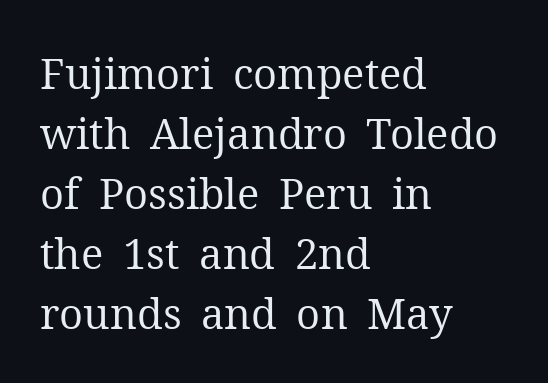
{"serif": "yes", "italic": "no", "bold": "no", "weight": "regular", "width": "normal", "stroke_contrast": "medium", "x_height": "medium", "monospaced": "no", "underline": "no", "align": "left", "line_spacing": "normal", "line_spacing_ratio": 1.43, "letter_spacing": "normal", "letter_spacing_em": 0.0, "glyph_px": 42}
